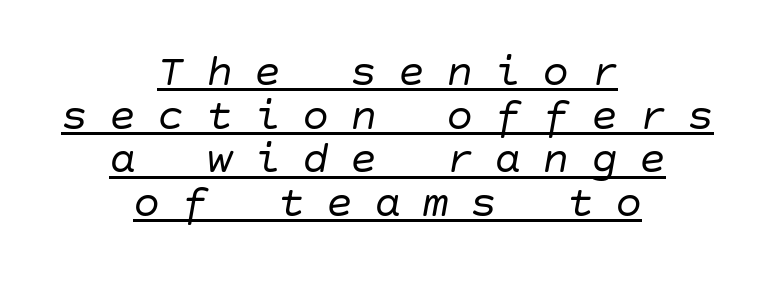
Regarding leading, the lines here are crowded together. Each word looks stretched out because of the extra space between its letters. Is the block centered? Yes — each line is placed symmetrically about the middle. Weight: not bold — regular or lighter. The rendering uses the underline text-decoration. Characters are canted at an angle relative to the baseline's perpendicular.
